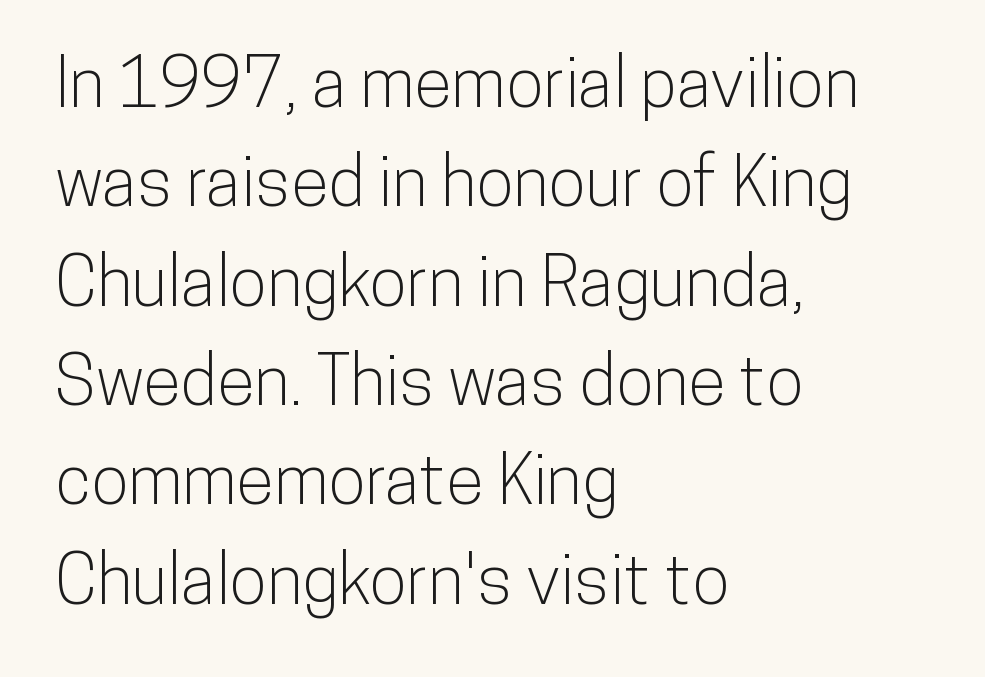
The image shows 69 px condensed sans-serif type, upright; set left-aligned, normal line spacing (1.44x), normal letter spacing, not underlined; low stroke contrast and a medium x-height.
